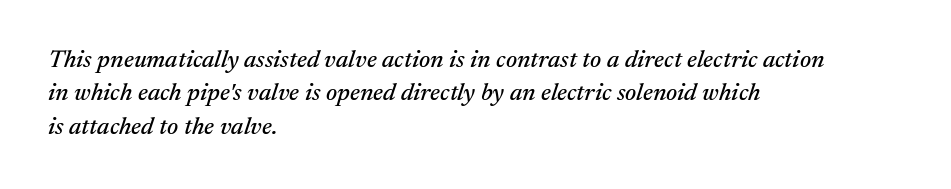
{"italic": "yes", "lean": "right", "slant_degrees": 17, "underline": "no", "align": "left", "line_spacing": "normal", "line_spacing_ratio": 1.34, "letter_spacing": "normal", "letter_spacing_em": 0.0, "glyph_px": 25}
